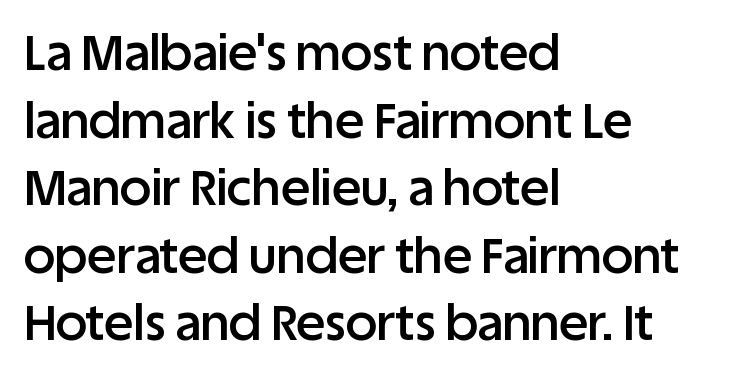
The image shows 49 px semibold sans-serif type, upright; set left-aligned, normal line spacing (1.38x), normal letter spacing, not underlined; low stroke contrast and a large x-height.
